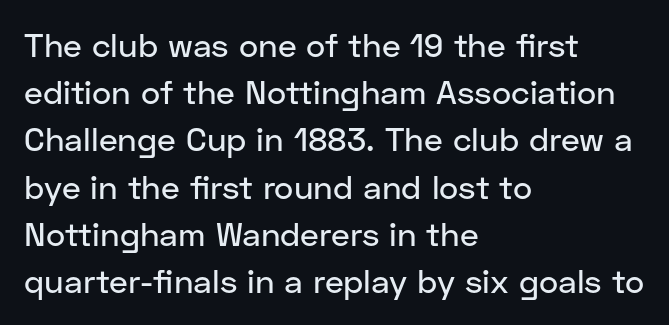
Lines of text with bare space underneath. A normal amount of white space separates one row of letters from the next. Inter-character spacing is left at the font's built-in metrics. Unlike a traditional serif, this face leaves its strokes unadorned. Posture: vertical.
